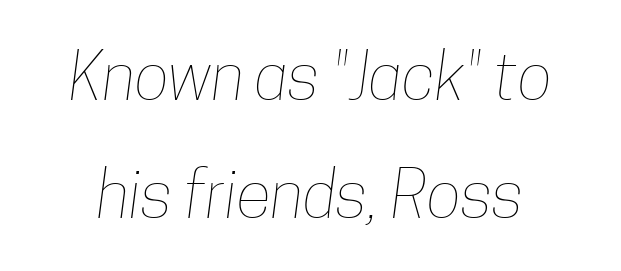
The image shows 65 px thin, condensed type; set line spacing 1.82x, normal letter spacing, not underlined; low stroke contrast and a medium x-height.
